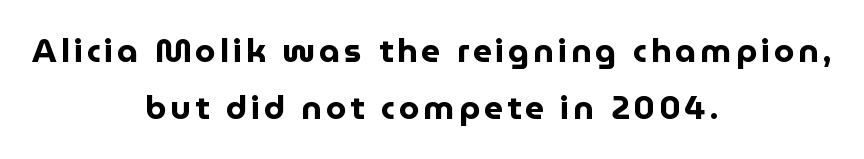
{"serif": "no", "italic": "no", "bold": "yes", "weight": "bold", "width": "normal", "stroke_contrast": "low", "x_height": "medium", "monospaced": "no", "underline": "no", "align": "center", "line_spacing_ratio": 1.73, "glyph_px": 33}
